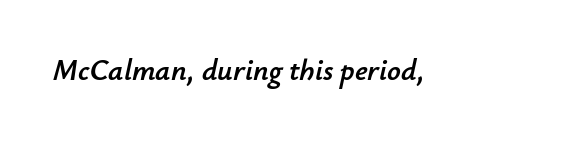
The image shows 30 px text type, italic (leaning right); set normal letter spacing, not underlined; low stroke contrast and a small x-height.
